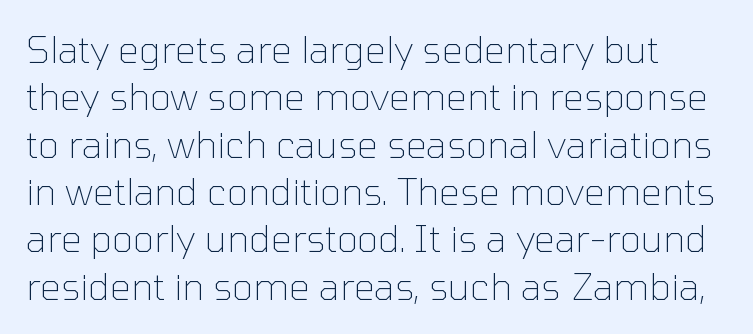
{"serif": "no", "italic": "no", "bold": "no", "weight": "thin", "width": "normal", "stroke_contrast": "low", "x_height": "medium", "monospaced": "no", "underline": "no", "line_spacing": "normal", "line_spacing_ratio": 1.28, "letter_spacing": "normal", "letter_spacing_em": 0.0, "glyph_px": 37}
